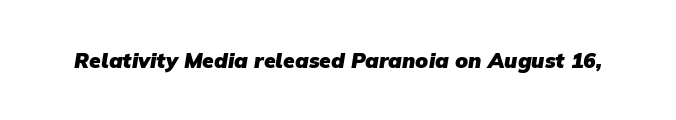
Q: Is the text bold? A: Yes.
Q: Is the text underlined? A: No.
Q: Is the spacing between letters normal or unusually wide? A: Normal.
